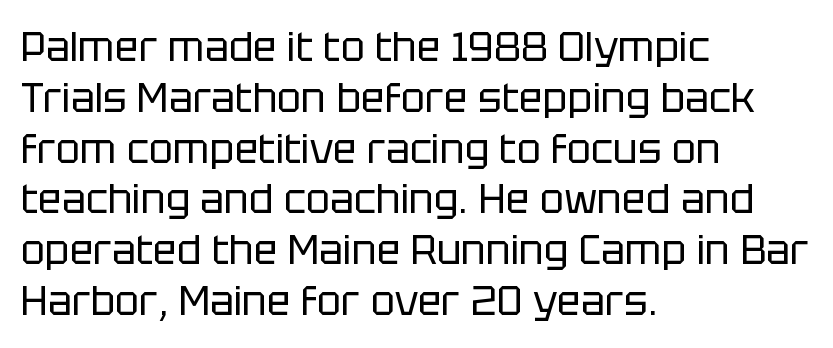
The image shows 40 px regular-weight sans-serif type, upright; set left-aligned, normal line spacing (1.27x), normal letter spacing, not underlined; low stroke contrast and a large x-height.
